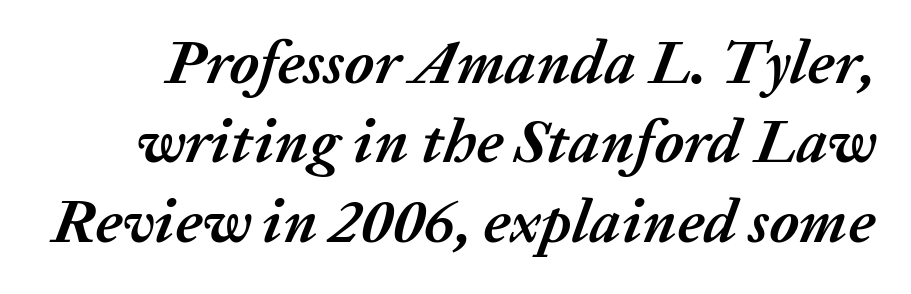
Q: Is the text bold? A: Yes.
Q: Is the text italic (slanted)? A: Yes, it leans right by about 20 degrees.
Q: Is the text underlined? A: No.
Q: Is the spacing between letters normal or unusually wide? A: Normal.
Q: Is the spacing between lines tight, normal or loose? A: Normal.
Q: Width (condensed, normal, or wide)? A: Normal.
Q: Stroke contrast? A: Medium.
Q: x-height? A: Medium.
Q: Monospaced? A: No.
